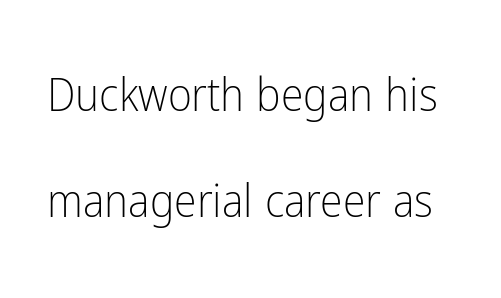
{"serif": "no", "italic": "no", "bold": "no", "weight": "light", "width": "condensed", "stroke_contrast": "low", "x_height": "medium", "monospaced": "no", "underline": "no", "line_spacing": "loose", "line_spacing_ratio": 2.3, "letter_spacing": "normal", "letter_spacing_em": 0.0, "glyph_px": 46}
